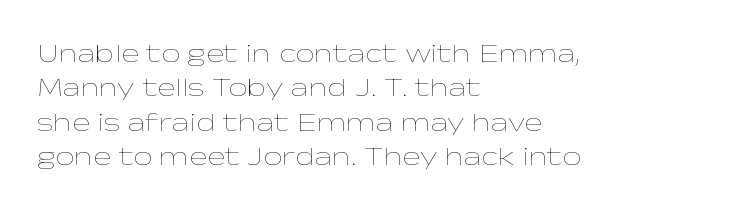
The image shows 27 px text type, upright; set left-aligned, normal line spacing (1.27x), normal letter spacing, not underlined.
